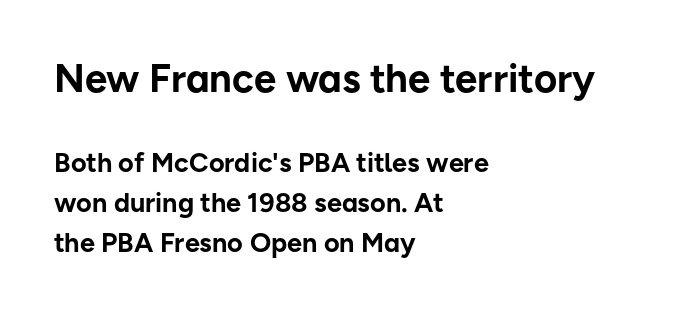
The image shows 40 px bold sans-serif type, upright; set left-aligned, normal line spacing (1.49x), normal letter spacing, not underlined; the first (top) block is 1.48x larger; low stroke contrast and a medium x-height.
